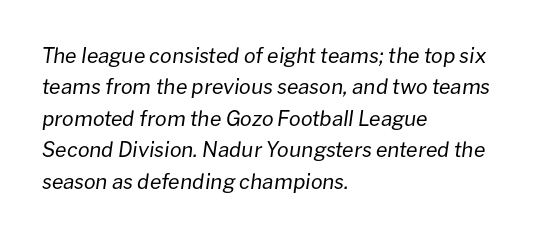
Q: Is the text bold? A: No.
Q: Is the text italic (slanted)? A: Yes, it leans right by about 8 degrees.
Q: Is the text underlined? A: No.
Q: How is the paragraph aligned? A: Left-aligned.
Q: Is the spacing between letters normal or unusually wide? A: Normal.
Q: Is the spacing between lines tight, normal or loose? A: Normal.
